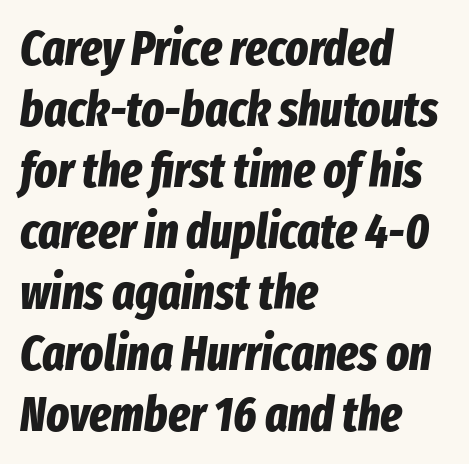
The image shows 48 px bold, condensed type, italic (leaning right); set left-aligned, normal line spacing (1.27x), normal letter spacing, not underlined; low stroke contrast and a medium x-height.
